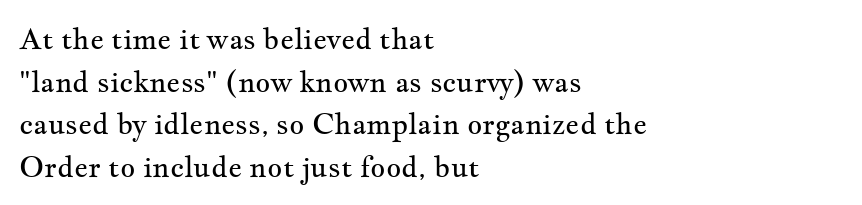
{"serif": "yes", "italic": "no", "bold": "no", "weight": "regular", "width": "wide", "stroke_contrast": "medium", "x_height": "small", "monospaced": "no", "underline": "no", "align": "left", "line_spacing": "normal", "line_spacing_ratio": 1.47, "letter_spacing": "normal", "letter_spacing_em": 0.0, "glyph_px": 29}
